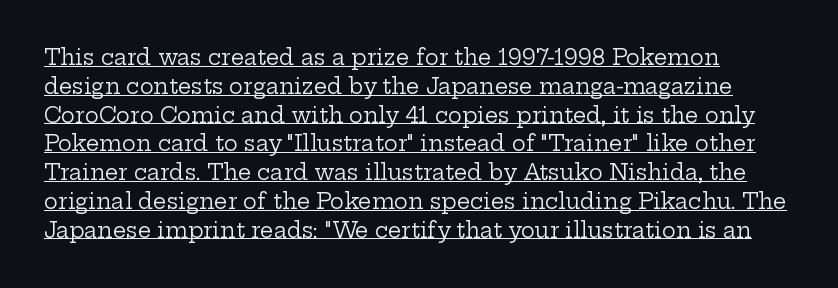
Q: Is the text bold? A: No.
Q: Is the text italic (slanted)? A: No, it is upright.
Q: Is the text underlined? A: Yes.
Q: Is the spacing between letters normal or unusually wide? A: Normal.
Q: Is the spacing between lines tight, normal or loose? A: Normal.
